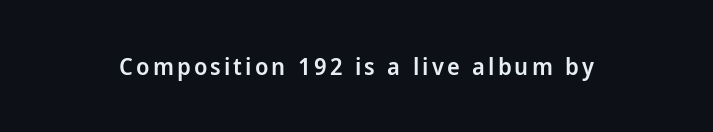
The characters look somewhat weighty, a semibold short of true bold. The strip under each line holds only bare page. Vertical strokes here are truly vertical.
